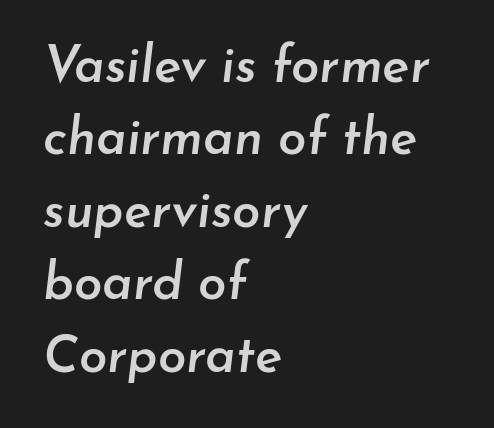
{"italic": "yes", "lean": "right", "slant_degrees": 7, "bold": "semi", "weight": "semibold", "width": "normal", "stroke_contrast": "low", "x_height": "small", "monospaced": "no", "underline": "no", "align": "left", "line_spacing": "normal", "line_spacing_ratio": 1.42, "letter_spacing": "normal", "letter_spacing_em": 0.0, "glyph_px": 51}
